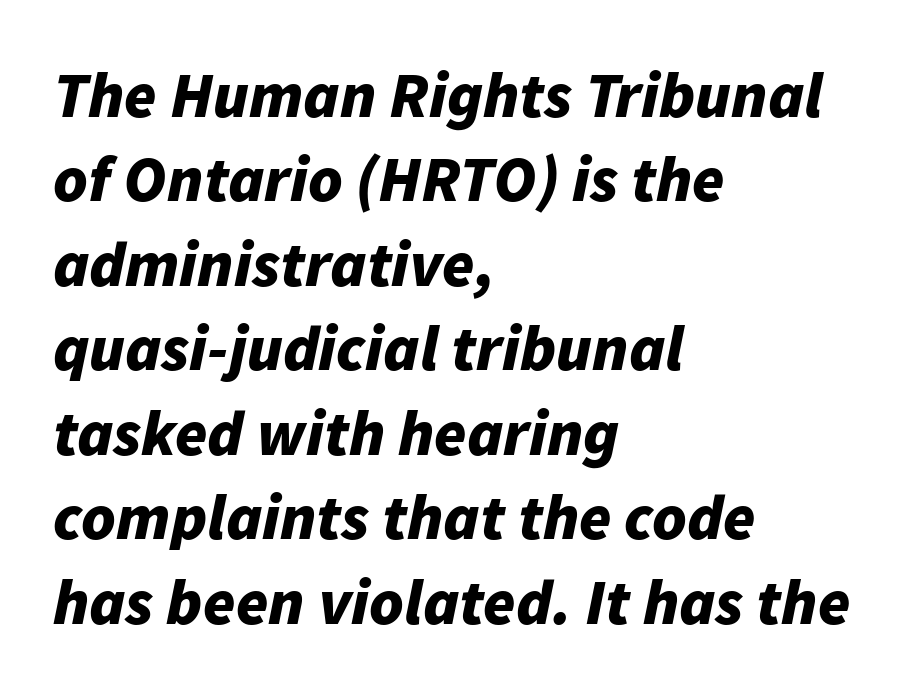
{"italic": "yes", "lean": "right", "slant_degrees": 11, "bold": "yes", "weight": "bold", "width": "normal", "stroke_contrast": "low", "x_height": "medium", "monospaced": "no", "underline": "no", "align": "left", "line_spacing": "normal", "line_spacing_ratio": 1.3, "letter_spacing": "normal", "letter_spacing_em": 0.0, "glyph_px": 65}
